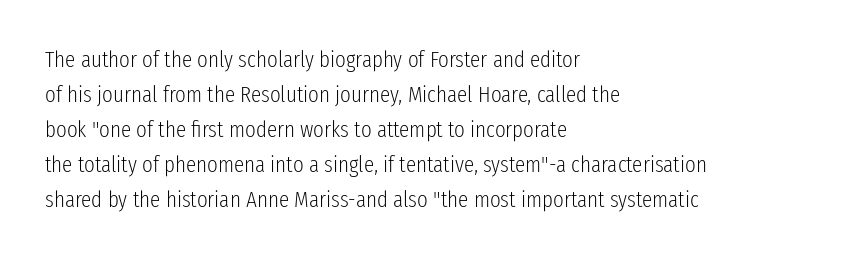
Weight: not bold — regular or lighter. The typesetter chose a ragged-right arrangement here. Each new line begins a customary step beneath the previous one. You could call the tracking neutral — neither tight nor loose. Only glyphs here, with clear space below each row. You can tell it's not italic because the verticals are truly vertical.
